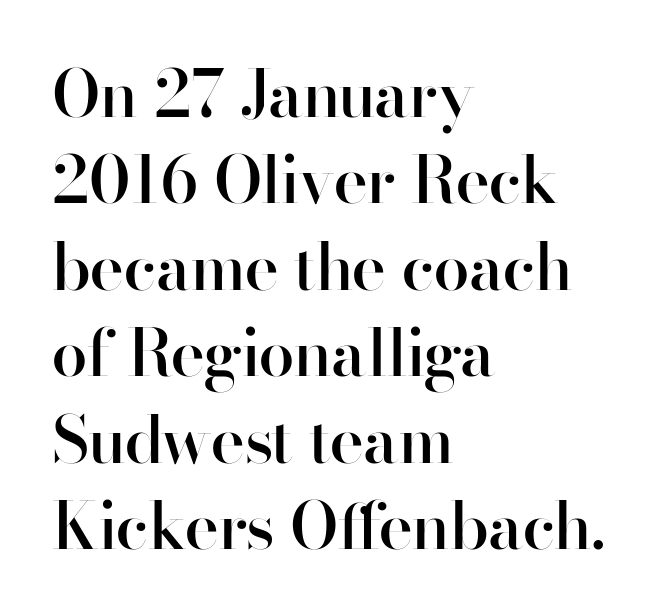
The image shows 65 px semibold sans-serif type, upright; set left-aligned, normal line spacing (1.33x), normal letter spacing, not underlined; high stroke contrast and a small x-height.
